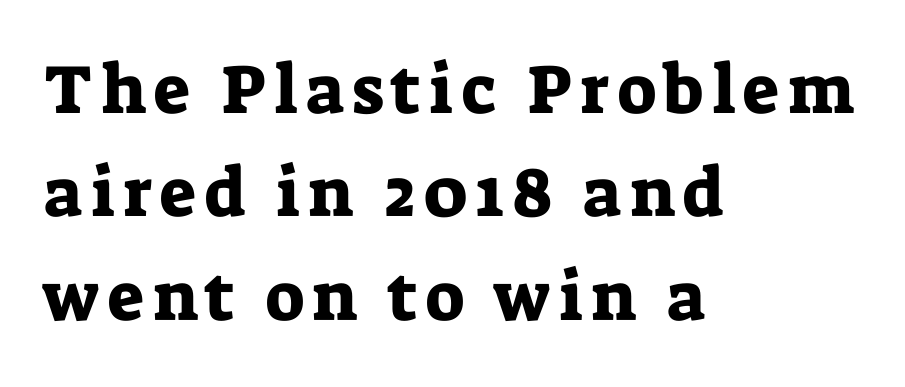
Every character sits straight up, as roman type does. Leading matches the norm, producing a regular column. The specimen omits any rule beneath the text block's lines. A typesetter would call this proportional, since set widths differ per character. The lines are quadded left.
